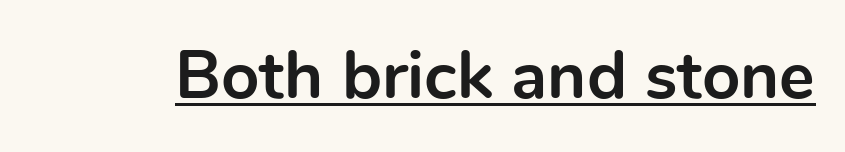
{"serif": "no", "italic": "no", "bold": "yes", "weight": "bold", "width": "normal", "x_height": "medium", "monospaced": "no", "underline": "yes", "letter_spacing": "normal", "letter_spacing_em": 0.0, "glyph_px": 67}
